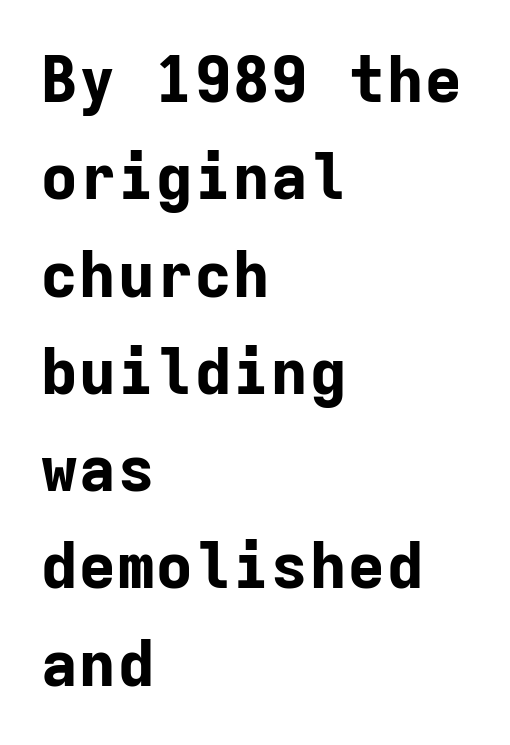
The letters stand straight up with perfectly vertical stems. Think of a typewriter: that constant character pitch is what you see here. These lines keep a tight, regular rhythm from letter to letter. The passage is arranged the way most books set body copy — flush left.
